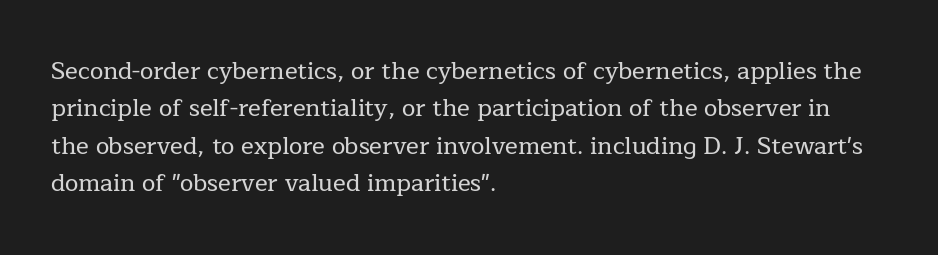
Q: Is the text italic (slanted)? A: No, it is upright.
Q: Is the text underlined? A: No.
Q: How is the paragraph aligned? A: Left-aligned.
Q: Is the spacing between letters normal or unusually wide? A: Normal.
Q: Is the spacing between lines tight, normal or loose? A: Normal.
